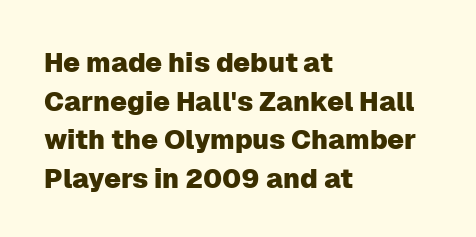
Q: Is the text italic (slanted)? A: No, it is upright.
Q: Is the text underlined? A: No.
Q: How is the paragraph aligned? A: Left-aligned.
Q: Is the spacing between letters normal or unusually wide? A: Normal.
Q: Is the spacing between lines tight, normal or loose? A: Normal.
